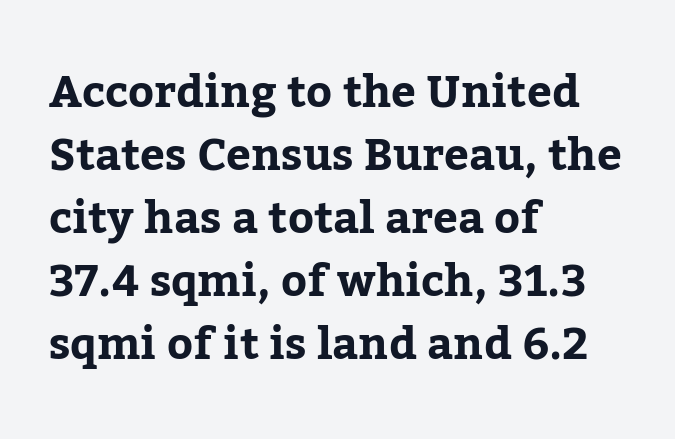
The words here are not underlined. Glyph-to-glyph distance matches everyday printed text. Notice how the passage keeps a crisp vertical edge on the left only. The vertical gap from one line to the next is medium. Nope, not italic — everything's standing straight.
